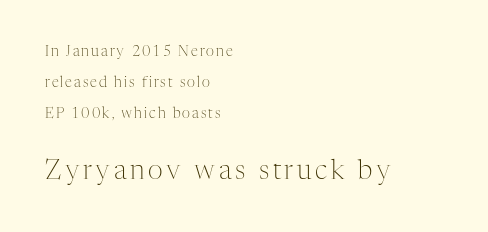
{"italic": "no", "bold": "no", "underline": "no", "align": "left", "line_spacing": "loose", "line_spacing_ratio": 2.22, "larger_block": "second", "size_ratio": 1.86, "glyph_px": 26}
